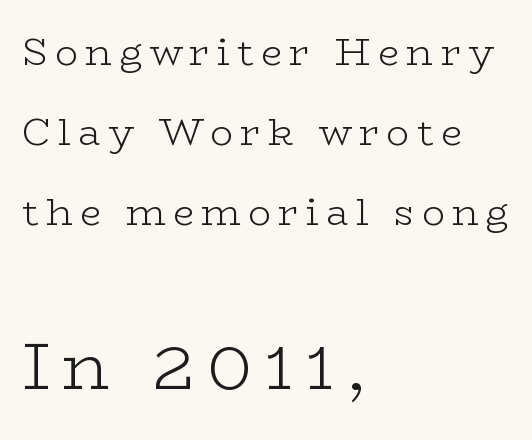
The letterforms sit at book weight or below. Every character sits straight up, as roman type does. Little horizontal feet cap the strokes, marking this as serif type. Notice the wide empty band between every row — that's loose leading. Is the block centered? No — it sits flush against the left margin. Here the designer chose a conventional face with non-uniform glyph widths.
